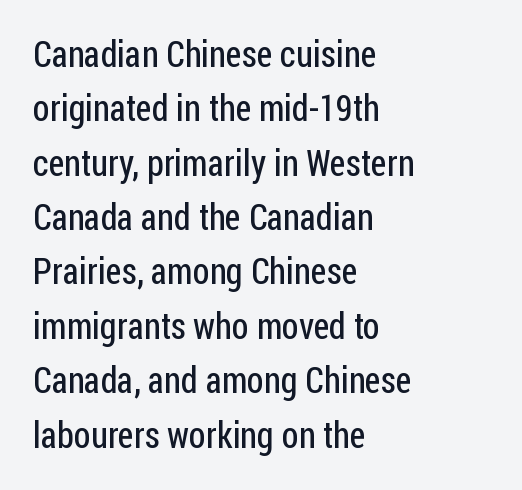
The rag falls on the right side of this text block. This is the regular roman posture of the typeface. Successive baselines arrive at the customary interval. A typesetter would label this face a sans. Honestly, the letter spacing is just normal — you wouldn't notice it. The space directly below the letters is spotless.
